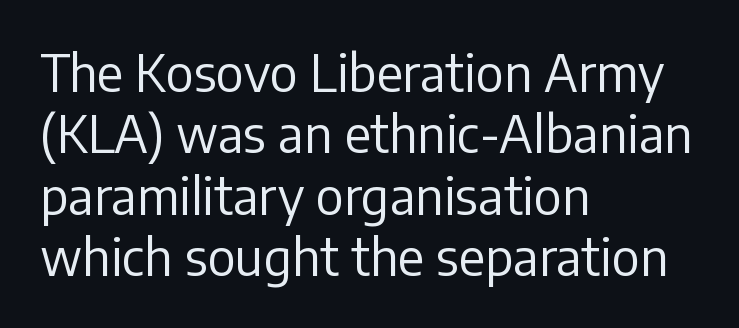
{"serif": "no", "italic": "no", "bold": "no", "weight": "regular", "width": "normal", "stroke_contrast": "low", "x_height": "medium", "monospaced": "no", "underline": "no", "align": "left", "line_spacing_ratio": 1.23, "letter_spacing": "normal", "letter_spacing_em": 0.0, "glyph_px": 50}
